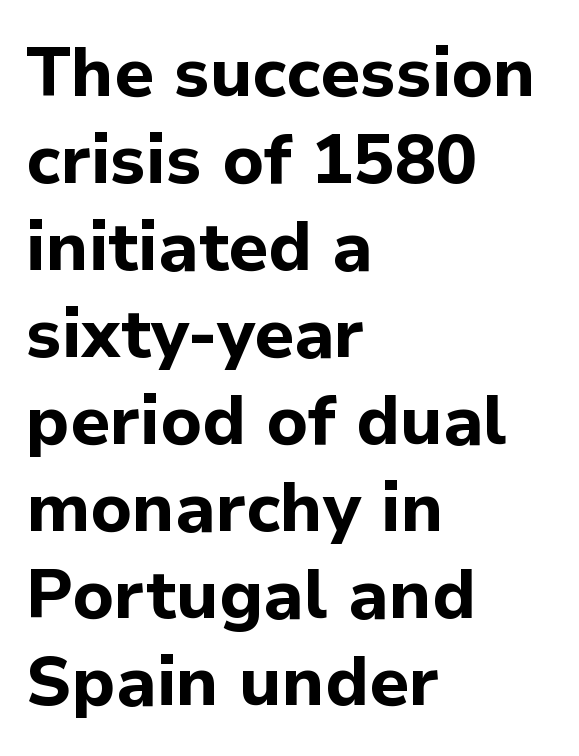
{"serif": "no", "italic": "no", "bold": "yes", "weight": "bold", "width": "normal", "stroke_contrast": "low", "x_height": "medium", "monospaced": "no", "underline": "no", "align": "left", "line_spacing": "normal", "line_spacing_ratio": 1.26, "letter_spacing": "normal", "letter_spacing_em": 0.0, "glyph_px": 69}
